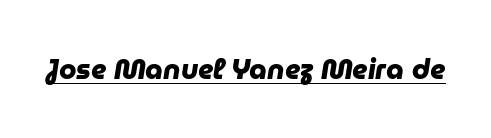
The image shows 28 px heavy sans-serif type; set normal letter spacing, underlined; low stroke contrast and a medium x-height.
